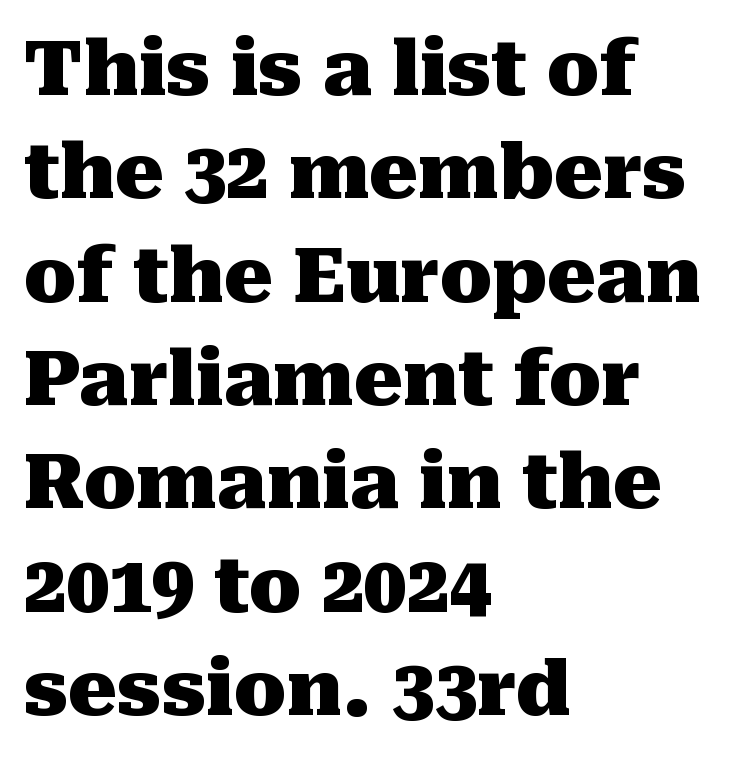
{"serif": "yes", "italic": "no", "bold": "yes", "weight": "heavy", "width": "normal", "stroke_contrast": "medium", "x_height": "medium", "monospaced": "no", "underline": "no", "align": "left", "line_spacing": "normal", "line_spacing_ratio": 1.36, "letter_spacing": "normal", "letter_spacing_em": 0.0, "glyph_px": 76}
